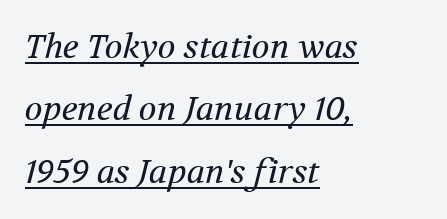
Q: Is the text bold? A: No.
Q: Is the text italic (slanted)? A: Yes, it leans right by about 12 degrees.
Q: Is the typeface a serif or a sans-serif typeface? A: Serif.
Q: Is the text underlined? A: Yes.
Q: How is the paragraph aligned? A: Left-aligned.
Q: Is the spacing between letters normal or unusually wide? A: Normal.
Q: Width (condensed, normal, or wide)? A: Normal.
Q: Stroke contrast? A: Medium.
Q: x-height? A: Medium.
Q: Monospaced? A: No.
